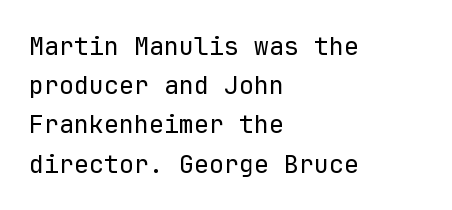
{"italic": "no", "bold": "no", "underline": "no", "align": "left", "line_spacing": "normal", "line_spacing_ratio": 1.57, "letter_spacing": "normal", "letter_spacing_em": 0.0, "glyph_px": 25}
